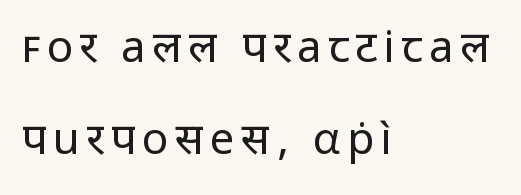
The image shows 44 px regular-weight sans-serif type, upright; set left-aligned, loose line spacing (2.1x), not underlined; low stroke contrast and a medium x-height.
